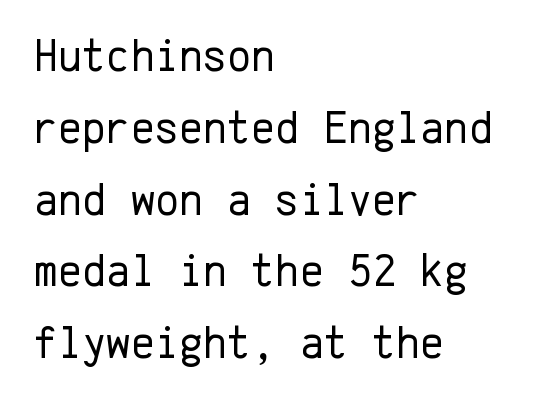
{"serif": "no", "italic": "no", "bold": "no", "weight": "regular", "width": "normal", "stroke_contrast": "low", "x_height": "medium", "monospaced": "yes", "underline": "no", "align": "left", "line_spacing": "normal", "line_spacing_ratio": 1.56, "letter_spacing": "normal", "letter_spacing_em": 0.0, "glyph_px": 46}
